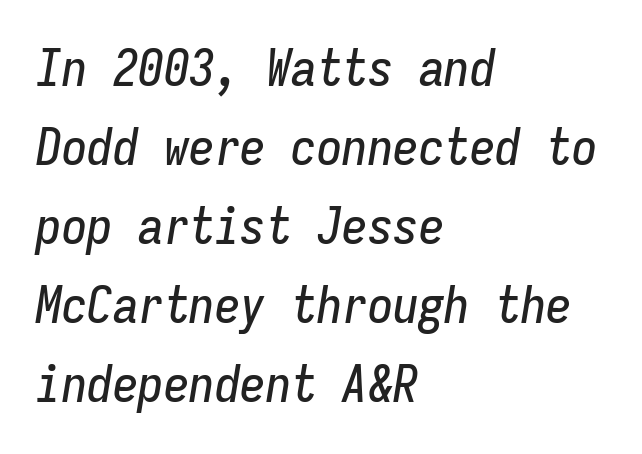
{"italic": "yes", "lean": "right", "slant_degrees": 9, "width": "condensed", "stroke_contrast": "low", "x_height": "medium", "monospaced": "yes", "underline": "no", "align": "left", "line_spacing": "normal", "line_spacing_ratio": 1.55, "letter_spacing": "normal", "letter_spacing_em": 0.0, "glyph_px": 51}
